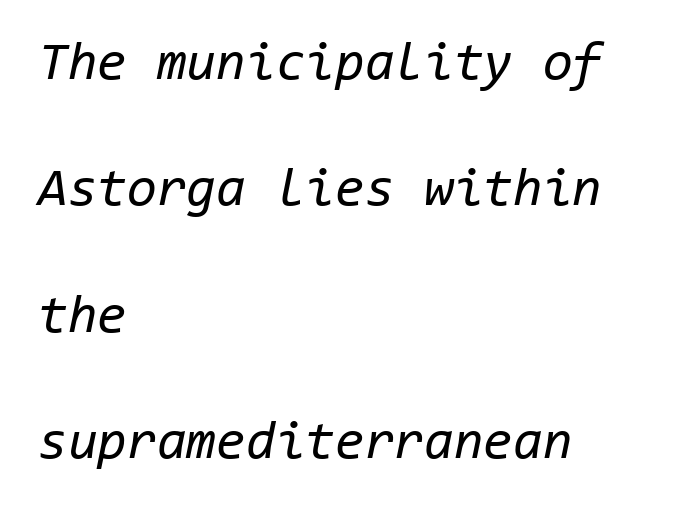
The image shows 54 px regular-weight type, italic (leaning right), monospaced; set left-aligned, loose line spacing (2.34x), normal letter spacing, not underlined; low stroke contrast and a medium x-height.
